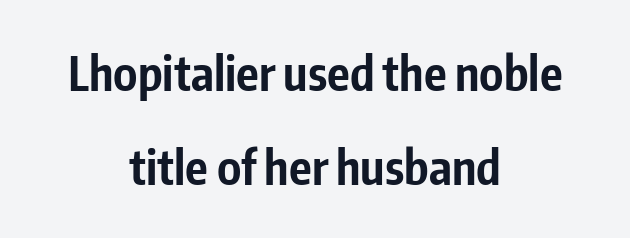
Notice the wide empty band between every row — that's loose leading. The face used here is a sans, in the tradition of grotesques and geometrics. Plain, unruled lines of type. Spacing verdict: proportional, widths tailored to each character.
